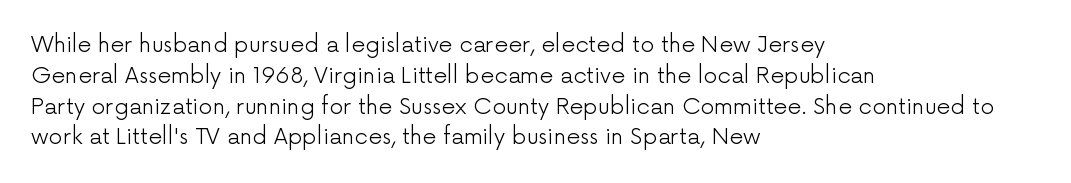
The image shows 22 px text type, upright; set left-aligned, normal line spacing (1.4x), normal letter spacing, not underlined.
